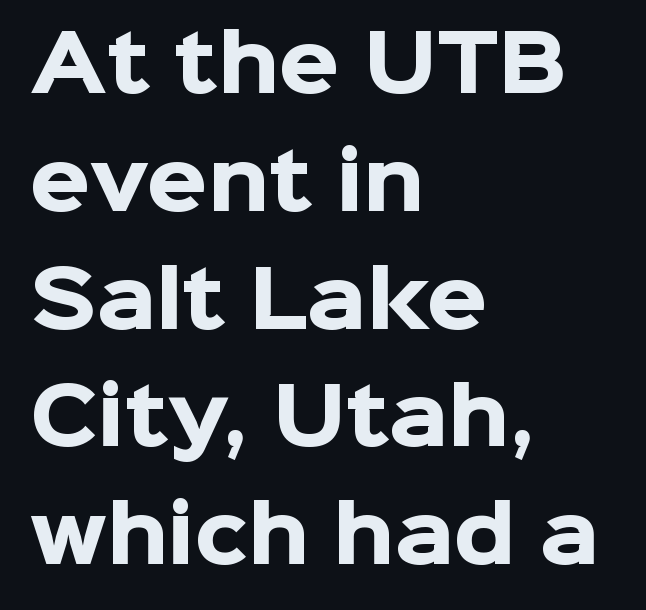
The image shows 77 px heavy sans-serif type, upright; set left-aligned, normal line spacing (1.53x), normal letter spacing, not underlined; low stroke contrast and a medium x-height.
